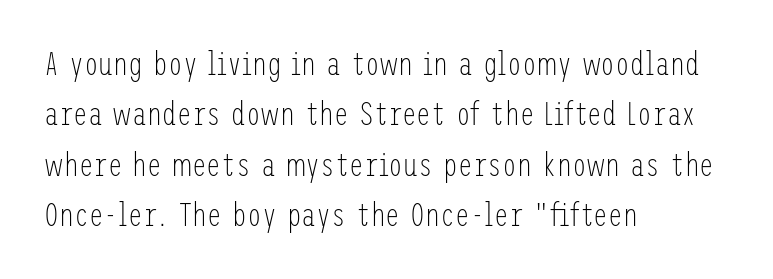
{"serif": "no", "italic": "no", "bold": "no", "weight": "light", "width": "condensed", "stroke_contrast": "low", "x_height": "medium", "underline": "no", "align": "left", "line_spacing": "normal", "line_spacing_ratio": 1.53, "letter_spacing": "normal", "letter_spacing_em": 0.0, "glyph_px": 33}
